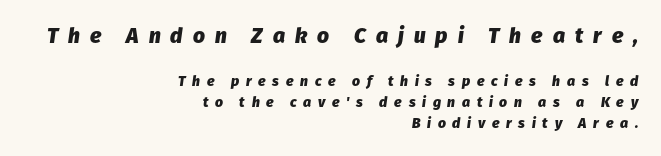
Rule under the text: the space is simply empty. Each glyph is drawn with heavy, bold strokes. The first block has been scaled up relative to the second. Line endings align vertically; line beginnings do not. Between one letter and the next there's a generous, obvious gap.
